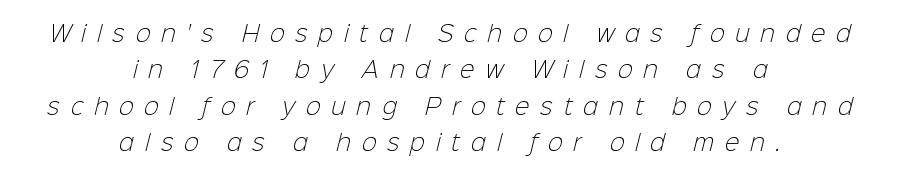
Q: Is the text bold? A: No.
Q: Is the text underlined? A: No.
Q: How is the paragraph aligned? A: Centered.
Q: Is the spacing between letters normal or unusually wide? A: Unusually wide.
Q: Is the spacing between lines tight, normal or loose? A: Normal.
